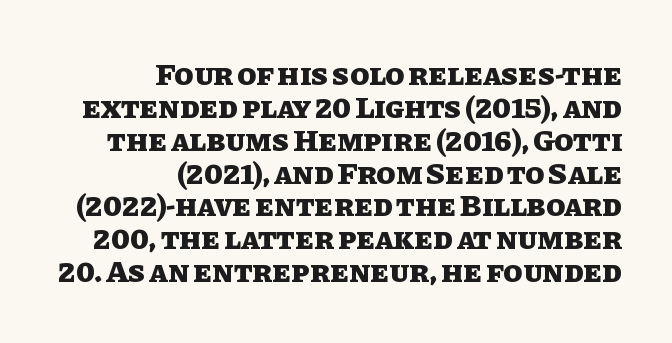
The image shows 31 px heavy type, upright; set right-aligned, tight line spacing (1.06x), normal letter spacing, not underlined; low stroke contrast and a large x-height.
